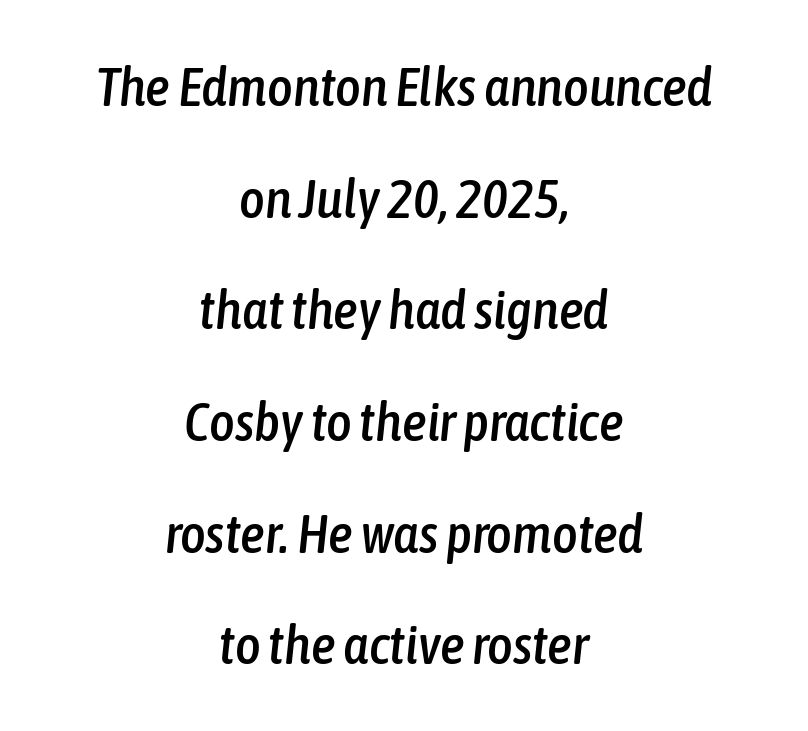
The image shows 55 px condensed type, italic (leaning right); set centered, loose line spacing (2.03x), normal letter spacing, not underlined; low stroke contrast and a medium x-height.
